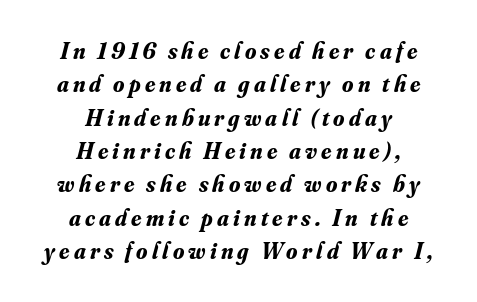
Compared with ordinary roman type, these characters are visibly tilted. Evenly set lines give the paragraph a standard silhouette. Students, this is bold: see how much ink each stroke carries. Just letters on the line, the space beneath them empty.
